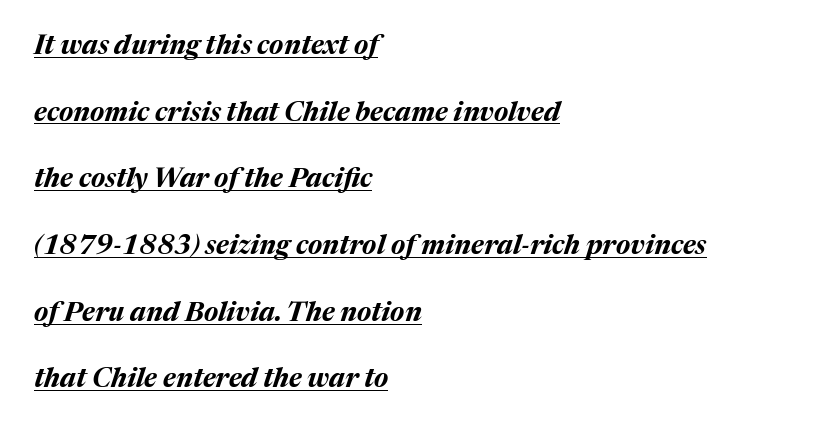
The image shows 27 px bold type, italic (leaning right); set left-aligned, loose line spacing (2.47x), normal letter spacing, underlined.
